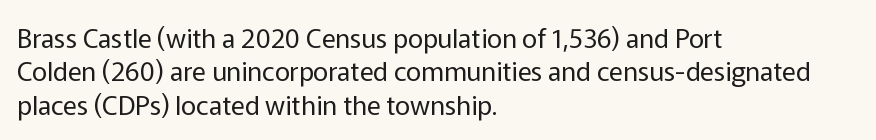
Compared with typical paragraphs, the rows here are spaced about the same. The letters stand straight up with perfectly vertical stems. Short and long lines alike share a common starting point at left. Is the stroke heavy? The answer is a plain regular-or-lighter. In terms of letterspacing, this is plain default setting. Just letters on the line, the space beneath them empty.
